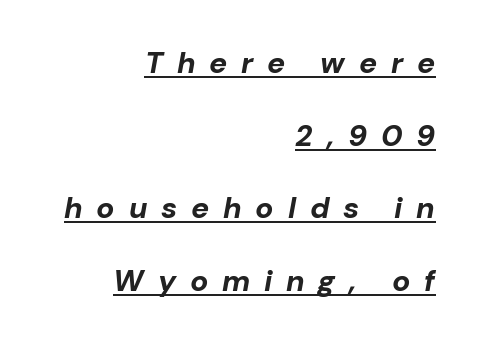
Is there much room between lines? Yes — plenty of vertical air separates them. The letters advance in unequal steps, a hallmark of proportional type. Rendered with sloped, italic letterforms. Is the block centered? No — it sits flush against the right margin. Weight check: bold — yes, fully. Honestly, the letter spacing is so wide it's the main thing you notice.
